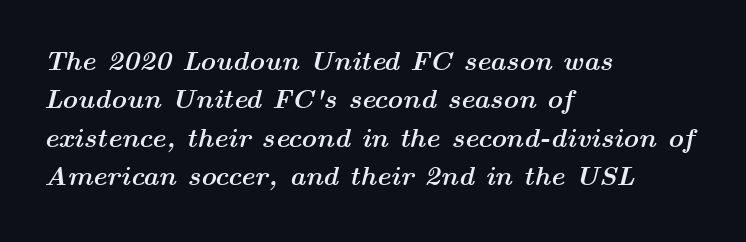
Summary of vertical rhythm: regular, with standard interline spacing. The characters look thick and weighty, a clear bold. The letters are slanted; this is an italic face. The zone under the glyphs is completely vacant. The letters sit at their default tracking, neither squeezed nor spread.
